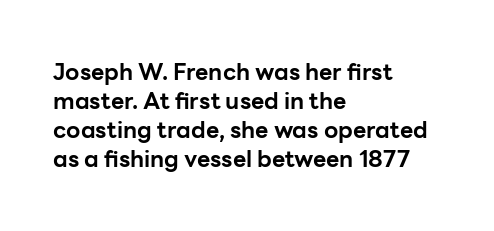
{"italic": "no", "bold": "yes", "underline": "no", "align": "left", "line_spacing": "normal", "line_spacing_ratio": 1.26, "letter_spacing": "normal", "letter_spacing_em": 0.0, "glyph_px": 23}
